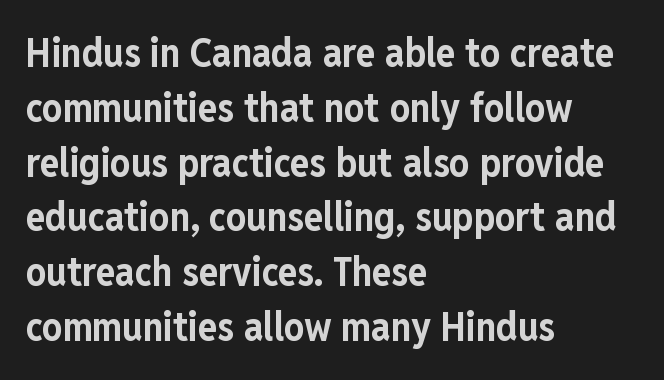
{"serif": "no", "italic": "no", "bold": "yes", "weight": "bold", "width": "condensed", "stroke_contrast": "low", "x_height": "medium", "monospaced": "no", "underline": "no", "align": "left", "line_spacing": "normal", "line_spacing_ratio": 1.37, "letter_spacing": "normal", "letter_spacing_em": 0.0, "glyph_px": 40}
